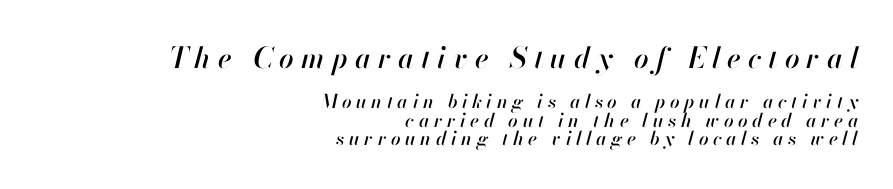
Q: Is the text italic (slanted)? A: Yes, it leans right by about 13 degrees.
Q: Is the text underlined? A: No.
Q: How is the paragraph aligned? A: Right-aligned.
Q: Is the spacing between letters normal or unusually wide? A: Unusually wide.
Q: Is the spacing between lines tight, normal or loose? A: Tight.
Q: Which block of text is set in a larger size, the first (top) or the second (bottom)? A: The first (top) one.
Q: Width (condensed, normal, or wide)? A: Normal.
Q: Stroke contrast? A: High.
Q: x-height? A: Small.
Q: Monospaced? A: No.
